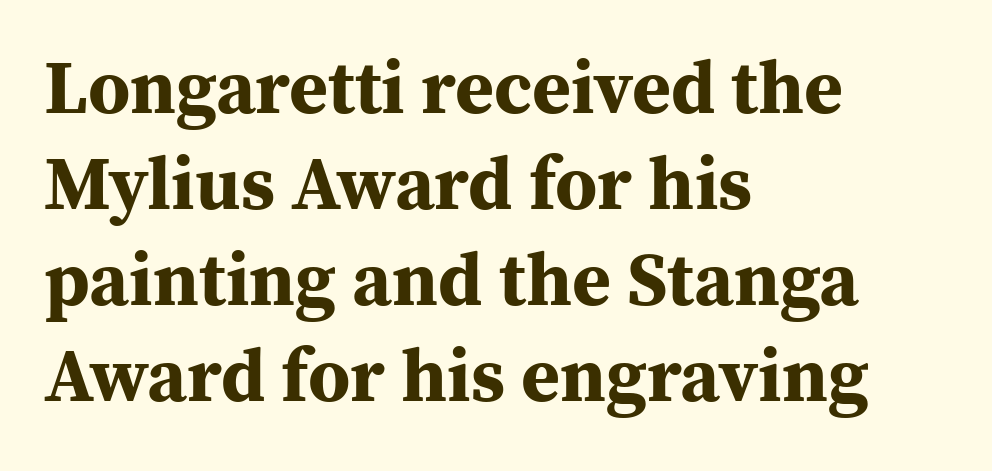
{"serif": "yes", "italic": "no", "bold": "yes", "weight": "bold", "width": "normal", "stroke_contrast": "medium", "x_height": "medium", "monospaced": "no", "underline": "no", "align": "left", "line_spacing": "normal", "line_spacing_ratio": 1.28, "letter_spacing": "normal", "letter_spacing_em": 0.0, "glyph_px": 75}
